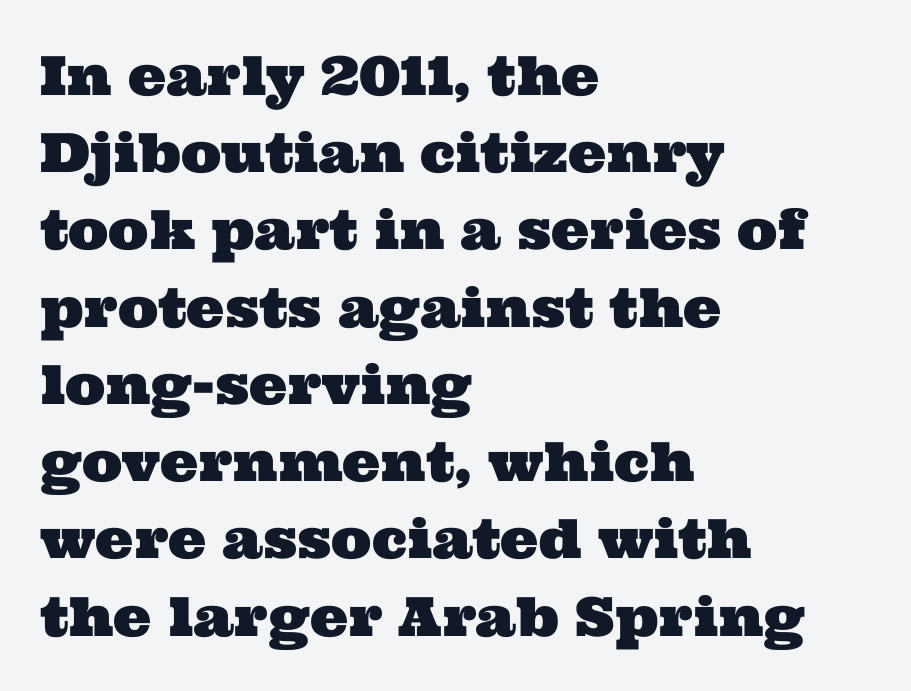
Q: Is the typeface a serif or a sans-serif typeface? A: Serif.
Q: Is the text underlined? A: No.
Q: How is the paragraph aligned? A: Left-aligned.
Q: Is the spacing between letters normal or unusually wide? A: Normal.
Q: Is the spacing between lines tight, normal or loose? A: Normal.
Q: Width (condensed, normal, or wide)? A: Wide.
Q: Stroke contrast? A: Medium.
Q: x-height? A: Medium.
Q: Monospaced? A: No.
